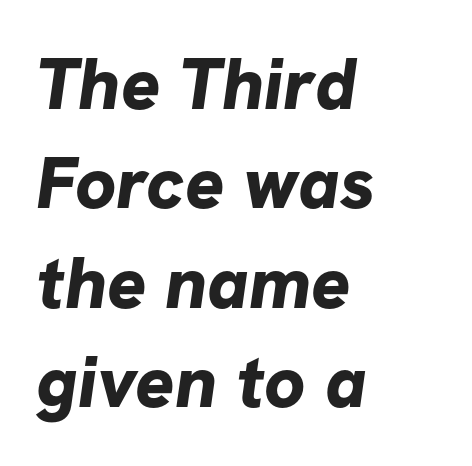
The image shows 73 px bold sans-serif type; set left-aligned, normal line spacing (1.36x), normal letter spacing, not underlined; low stroke contrast and a medium x-height.
